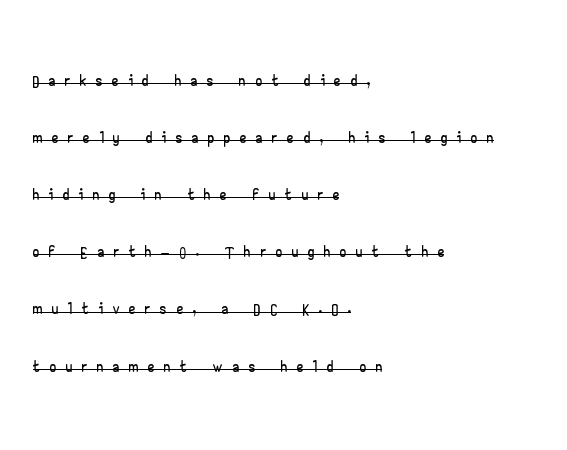
Do the letters lean? They stand straight. Compared with typical paragraphs, the rows here are farther apart. Spacing between characters has been opened up far beyond the box default. The typesetter chose a ragged-right arrangement here. A rule runs beneath these lines of type.
